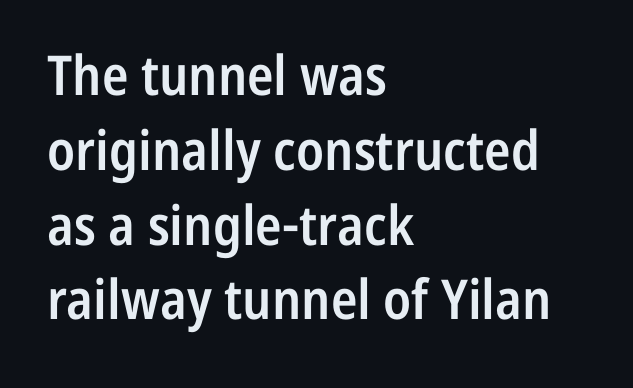
No extra tracking has been applied to these lines. Line beginnings align vertically; line endings do not. The characters display no serif detailing; their extremities are plain. Here the designer chose a conventional face with non-uniform glyph widths. Normally led — the rows are evenly, conventionally spaced. A clean baseline with only descenders dipping below it.
